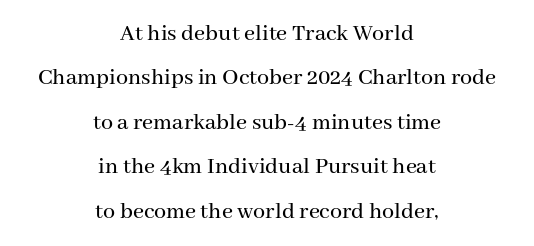
{"italic": "no", "underline": "no", "align": "center", "line_spacing_ratio": 1.85, "letter_spacing": "normal", "letter_spacing_em": 0.0, "glyph_px": 24}
